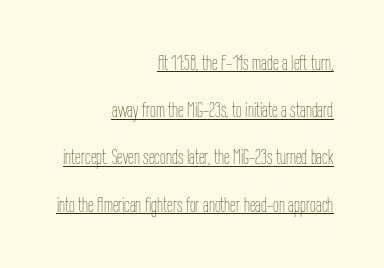
The image shows 21 px text type, upright; set right-aligned, loose line spacing (2.25x), normal letter spacing, underlined.
